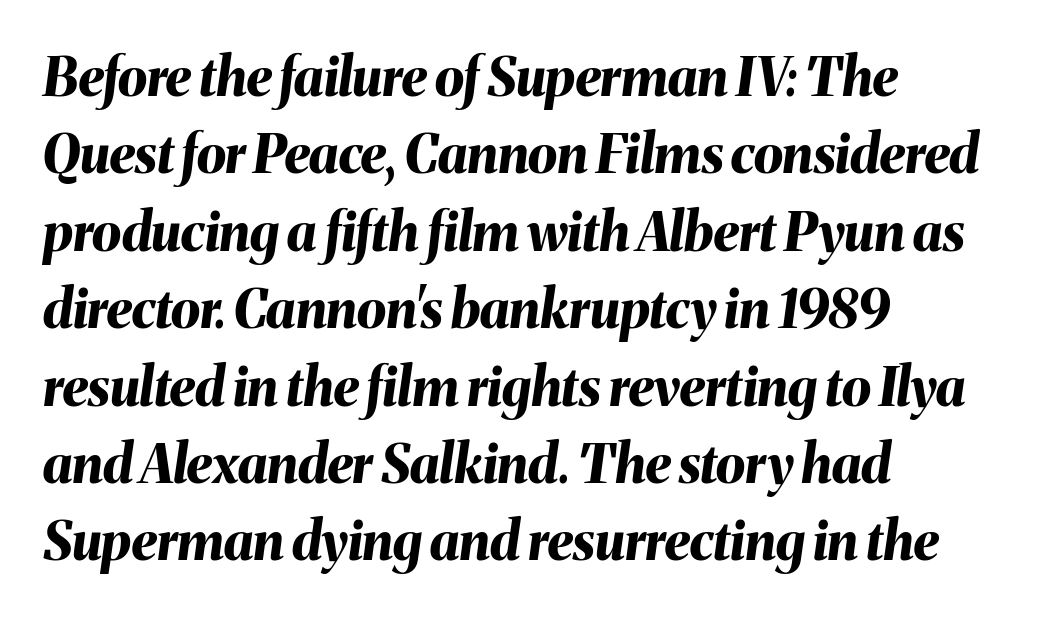
{"italic": "yes", "lean": "right", "slant_degrees": 8, "bold": "yes", "weight": "bold", "width": "normal", "stroke_contrast": "medium", "x_height": "medium", "monospaced": "no", "underline": "no", "align": "left", "line_spacing": "normal", "line_spacing_ratio": 1.46, "letter_spacing": "normal", "letter_spacing_em": 0.0, "glyph_px": 53}
